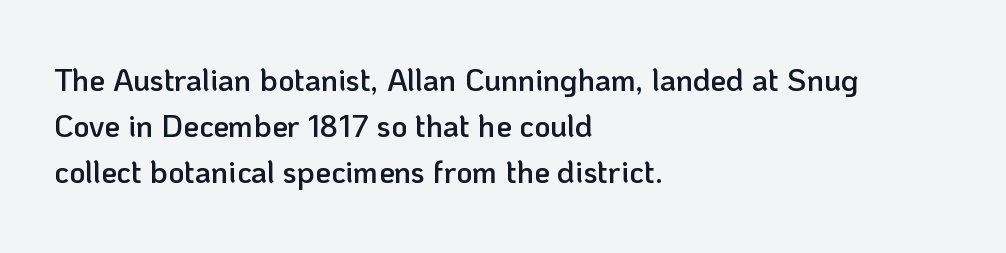
The image shows 31 px semibold sans-serif type, upright; set left-aligned, normal line spacing (1.49x), normal letter spacing, not underlined; low stroke contrast and a medium x-height.
